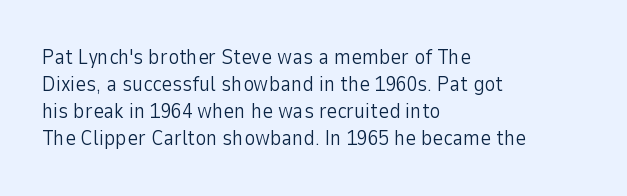
The passage shown is not underscored anywhere. Summary of vertical rhythm: regular, with standard interline spacing. The rag falls on the right side of this text block. Notice how the stems are strictly vertical — no italics here. Vertical stems look standard width or narrower in stroke.
